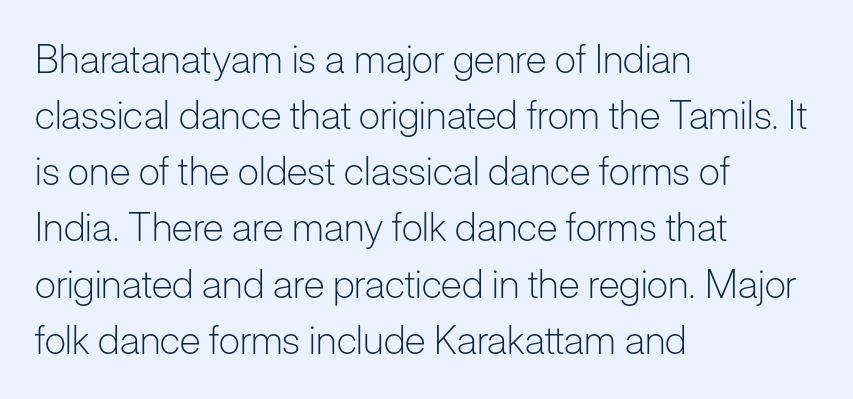
{"serif": "no", "italic": "no", "bold": "no", "weight": "light", "width": "normal", "stroke_contrast": "low", "x_height": "medium", "monospaced": "no", "underline": "no", "align": "left", "line_spacing": "normal", "line_spacing_ratio": 1.44, "letter_spacing": "normal", "letter_spacing_em": 0.0, "glyph_px": 39}
